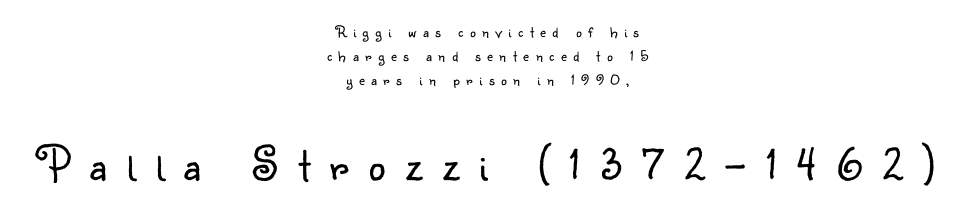
The image shows 48 px light sans-serif type, upright; set centered, normal line spacing (1.51x), unusually wide letter spacing (+0.41 em), not underlined; the second (bottom) block is 3.0x larger; low stroke contrast and a small x-height.
